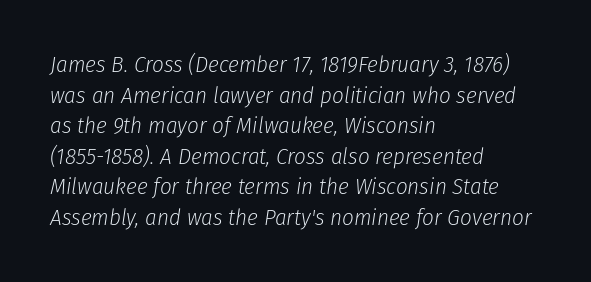
Q: Is the text bold? A: No.
Q: Is the text italic (slanted)? A: Yes, it leans right by about 8 degrees.
Q: Is the text underlined? A: No.
Q: How is the paragraph aligned? A: Left-aligned.
Q: Is the spacing between letters normal or unusually wide? A: Normal.
Q: Is the spacing between lines tight, normal or loose? A: Normal.
